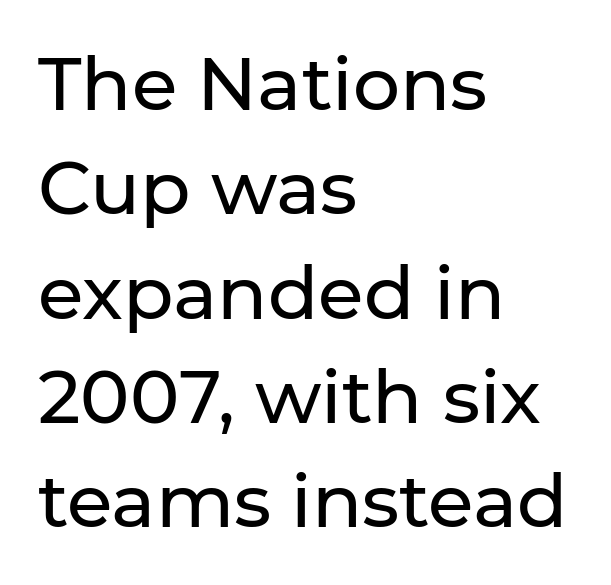
Q: Is the text bold? A: No.
Q: Is the text italic (slanted)? A: No, it is upright.
Q: Is the typeface a serif or a sans-serif typeface? A: Sans-serif.
Q: Is the text underlined? A: No.
Q: How is the paragraph aligned? A: Left-aligned.
Q: Is the spacing between letters normal or unusually wide? A: Normal.
Q: Is the spacing between lines tight, normal or loose? A: Normal.
Q: Width (condensed, normal, or wide)? A: Normal.
Q: Stroke contrast? A: Low.
Q: x-height? A: Medium.
Q: Monospaced? A: No.
